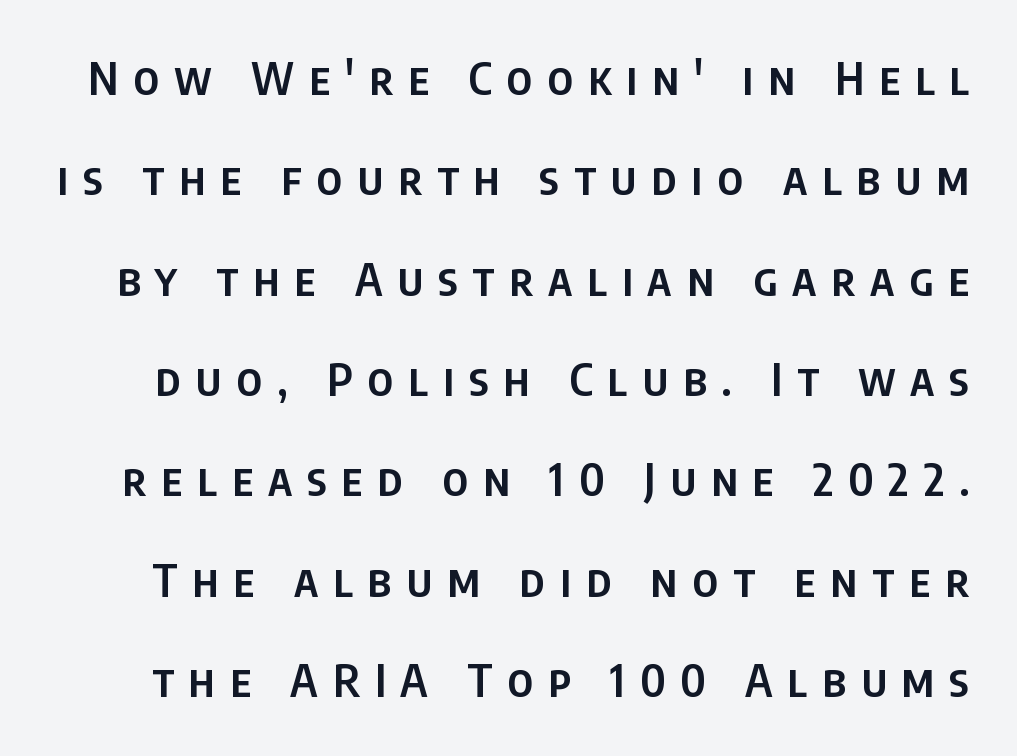
Unmarked baselines from the first word to the last. The glyphs have the mass of a demibold cut, below bold. Leading is clearly above the norm, producing a sparse column. How are the letters spaced? Widely, with obvious added tracking. A typesetter would label this face a sans.
